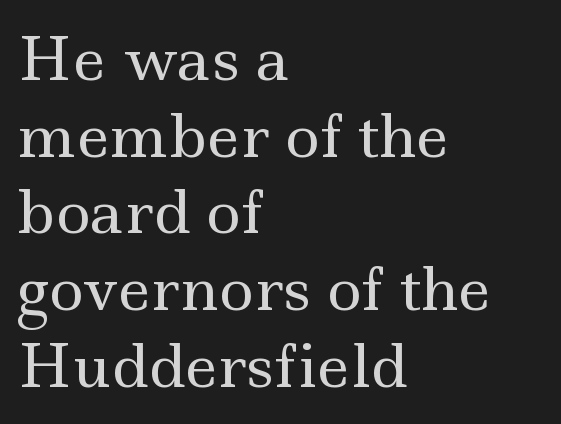
If you measured baseline to baseline, you'd find a middling distance. Horizontal alignment here is leftward, the default for most running prose. Proportional: the letters do not fall into vertical columns. No chunkiness to these letters — they're not bold.
